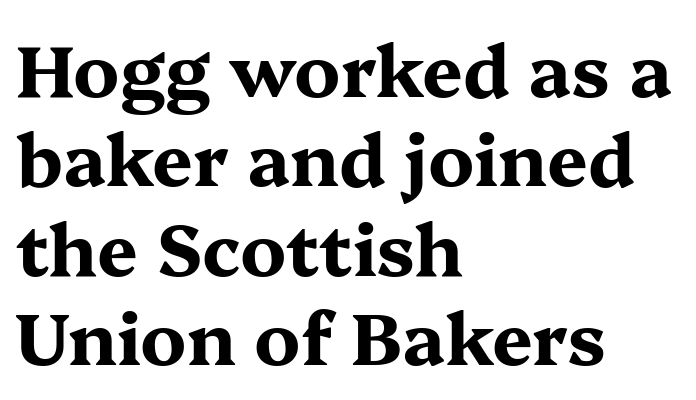
Q: Is the text bold? A: Yes.
Q: Is the text italic (slanted)? A: No, it is upright.
Q: Is the typeface a serif or a sans-serif typeface? A: Serif.
Q: Is the text underlined? A: No.
Q: How is the paragraph aligned? A: Left-aligned.
Q: Is the spacing between letters normal or unusually wide? A: Normal.
Q: Width (condensed, normal, or wide)? A: Wide.
Q: Stroke contrast? A: Medium.
Q: x-height? A: Medium.
Q: Monospaced? A: No.
